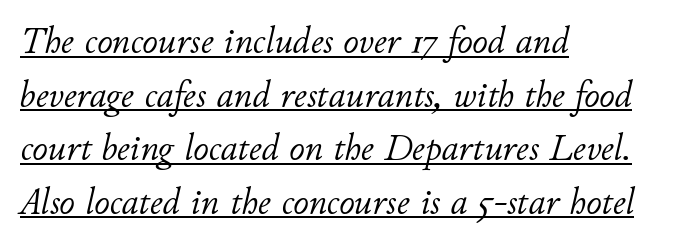
Q: Is the text bold? A: No.
Q: Is the text italic (slanted)? A: Yes, it leans right by about 11 degrees.
Q: Is the text underlined? A: Yes.
Q: How is the paragraph aligned? A: Left-aligned.
Q: Is the spacing between letters normal or unusually wide? A: Normal.
Q: Is the spacing between lines tight, normal or loose? A: Normal.
Q: Width (condensed, normal, or wide)? A: Normal.
Q: Stroke contrast? A: Low.
Q: x-height? A: Small.
Q: Monospaced? A: No.
